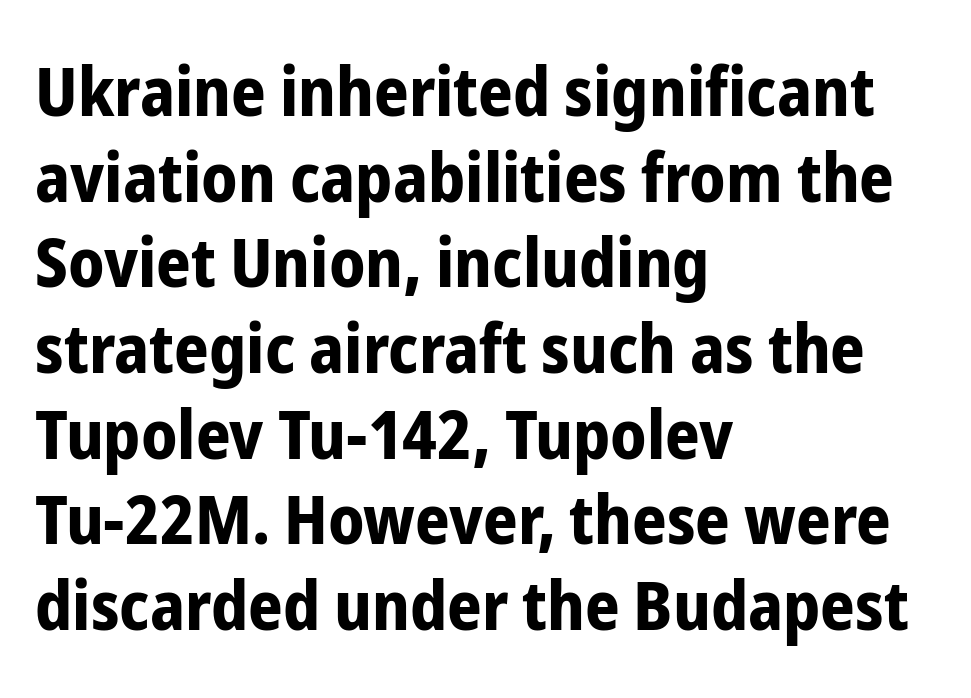
Students, note that the glyphs here touch the page at normal intervals. You can tell from the bare stems that sans-serif type was used. The passage is arranged the way most books set body copy — flush left. It's the straight-up-and-down kind of type. Students, this is bold: see how much ink each stroke carries.
